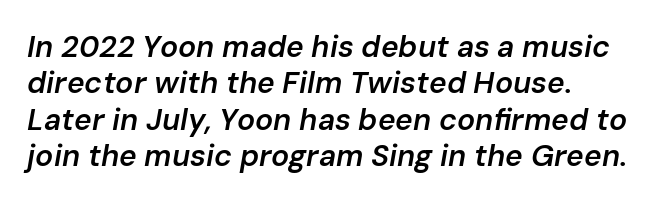
{"italic": "yes", "lean": "right", "slant_degrees": 10, "bold": "semi", "weight": "semibold", "width": "normal", "stroke_contrast": "low", "x_height": "medium", "monospaced": "no", "underline": "no", "align": "left", "line_spacing_ratio": 1.21, "letter_spacing": "normal", "letter_spacing_em": 0.0, "glyph_px": 30}
